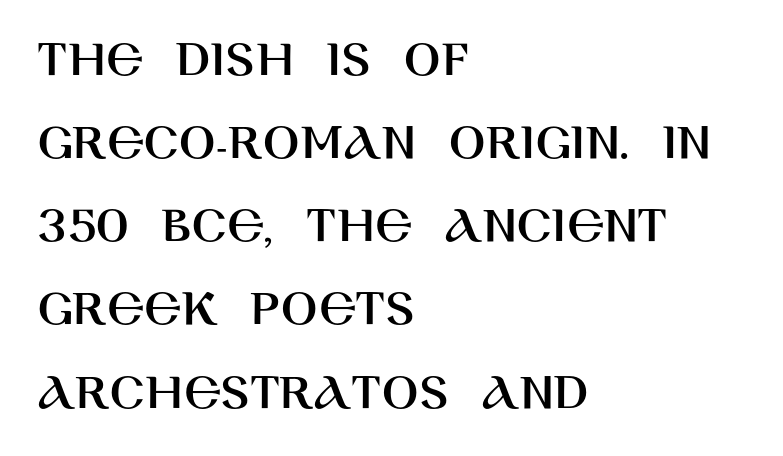
Q: Is the text italic (slanted)? A: No, it is upright.
Q: Is the typeface a serif or a sans-serif typeface? A: Sans-serif.
Q: Is the text underlined? A: No.
Q: How is the paragraph aligned? A: Left-aligned.
Q: Is the spacing between letters normal or unusually wide? A: Normal.
Q: Is the spacing between lines tight, normal or loose? A: Normal.
Q: Width (condensed, normal, or wide)? A: Normal.
Q: Stroke contrast? A: High.
Q: x-height? A: Large.
Q: Monospaced? A: No.
